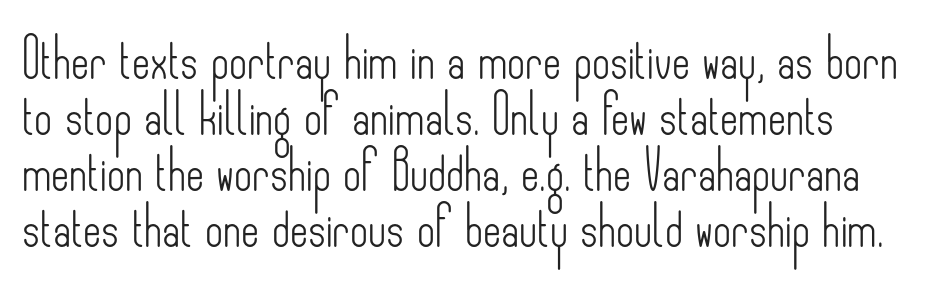
The line texture is even and compact thanks to regular tracking. Reading down the block, your eye returns to a fixed left position each line. The space between consecutive lines is moderate. Style check: upright. The baseline area is clear.
